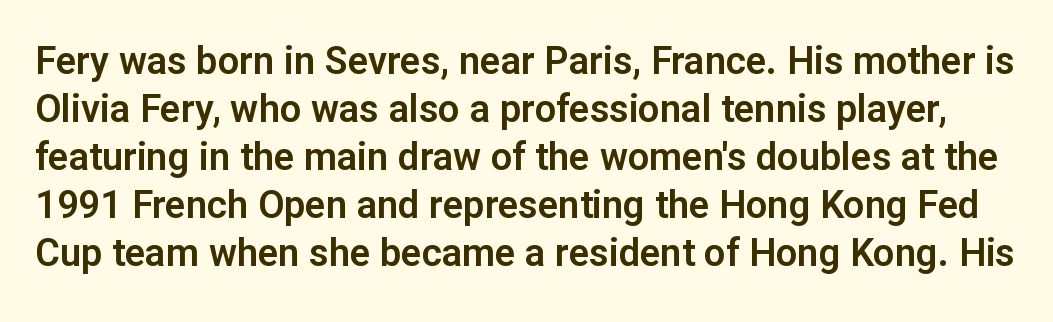
Character widths vary here, with narrow letters taking less room than wide ones. Quick note: underline off. What's the leading like? Ordinary, nothing unusual. What kind of face is this? One without serifs — a sans. The lettering stays uniformly vertical, giving the passage a roman look. The rendering keeps characters at their native spacing.
